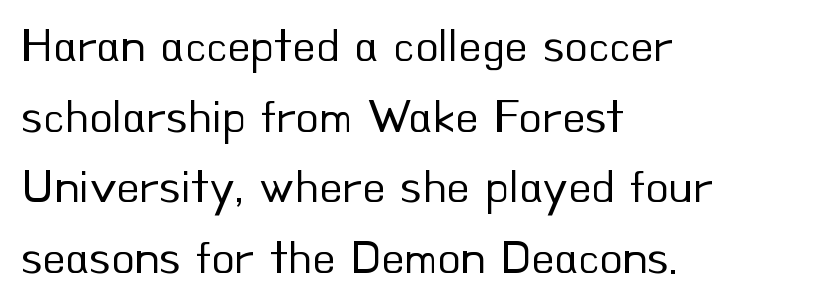
The image shows 48 px regular-weight sans-serif type, upright; set left-aligned, normal line spacing (1.47x), normal letter spacing, not underlined; low stroke contrast and a small x-height.
